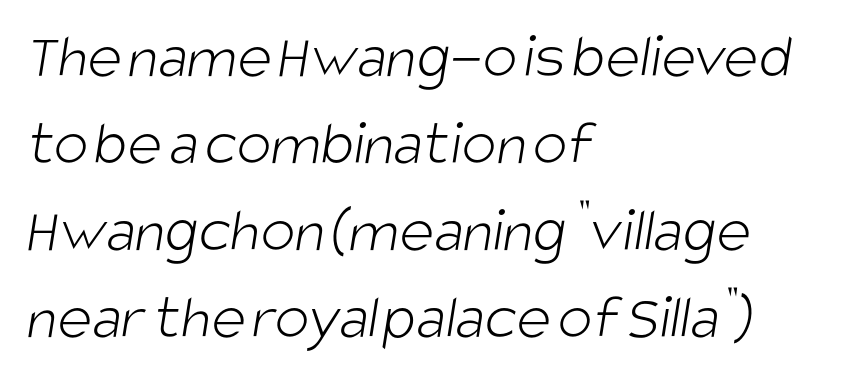
The image shows 65 px light, condensed sans-serif type; set left-aligned, normal line spacing (1.34x), normal letter spacing, not underlined; low stroke contrast and a large x-height.
